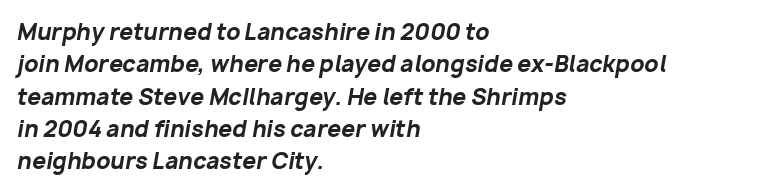
{"italic": "yes", "lean": "right", "slant_degrees": 10, "bold": "yes", "underline": "no", "align": "left", "line_spacing": "normal", "line_spacing_ratio": 1.47, "letter_spacing": "normal", "letter_spacing_em": 0.0, "glyph_px": 22}
